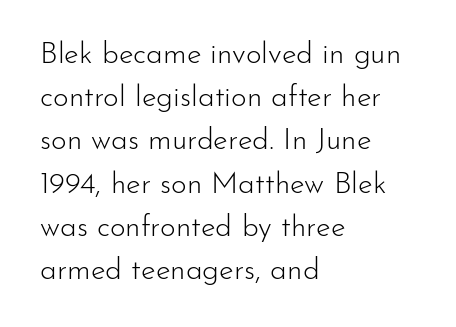
{"serif": "no", "italic": "no", "bold": "no", "weight": "light", "width": "normal", "stroke_contrast": "low", "x_height": "small", "monospaced": "no", "underline": "no", "align": "left", "line_spacing": "normal", "line_spacing_ratio": 1.44, "letter_spacing": "normal", "letter_spacing_em": 0.0, "glyph_px": 30}
